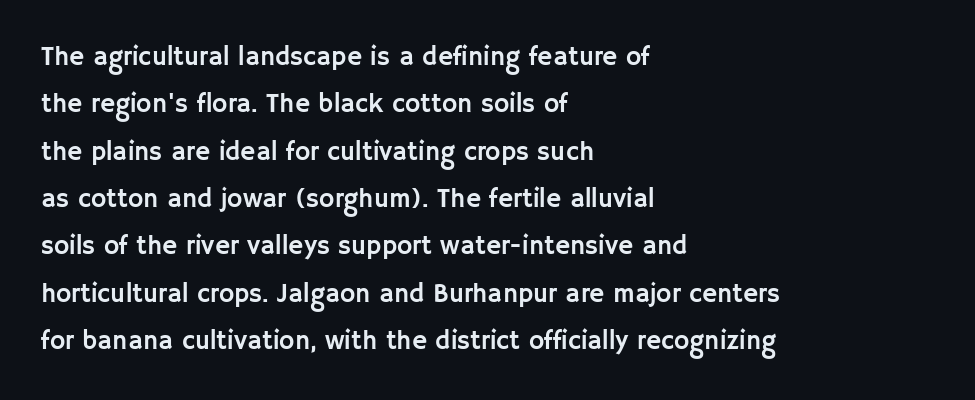
Q: Is the text italic (slanted)? A: No, it is upright.
Q: Is the text underlined? A: No.
Q: How is the paragraph aligned? A: Left-aligned.
Q: Is the spacing between letters normal or unusually wide? A: Normal.
